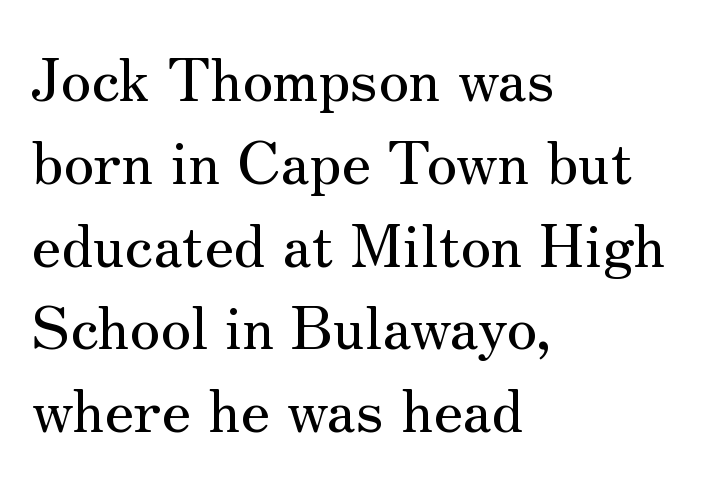
The specimen reads as upright at a glance. Alignment: flush left. Does the type have serifs? Yes, each stem ends in a small foot. In terms of leading, this rendering sits right in the middle. A typesetter would call this proportional, since set widths differ per character. Each word holds together tightly as a unit, with standard inter-letter gaps.
